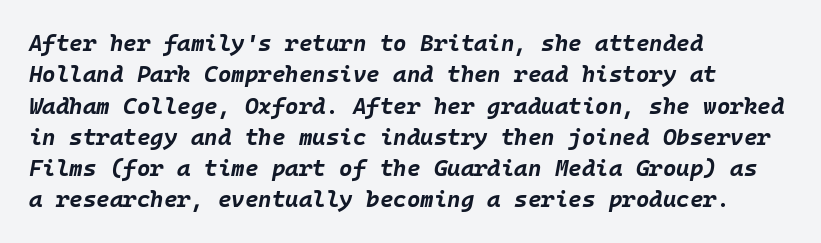
Q: Is the text bold? A: Yes.
Q: Is the text italic (slanted)? A: Yes, it leans right by about 10 degrees.
Q: Is the text underlined? A: No.
Q: How is the paragraph aligned? A: Left-aligned.
Q: Is the spacing between letters normal or unusually wide? A: Normal.
Q: Is the spacing between lines tight, normal or loose? A: Normal.
